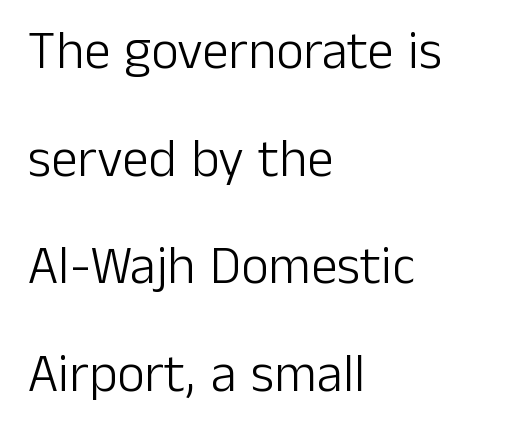
The image shows 53 px light sans-serif type, upright; set left-aligned, loose line spacing (2.03x), normal letter spacing, not underlined; low stroke contrast and a medium x-height.
